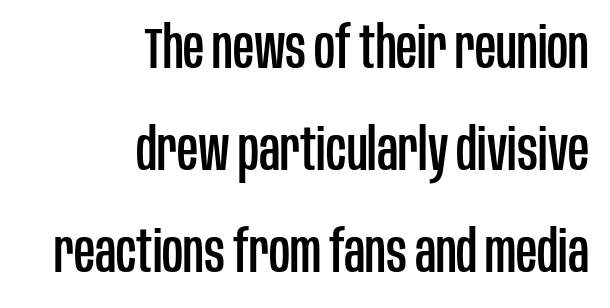
{"serif": "no", "italic": "no", "width": "condensed", "stroke_contrast": "low", "x_height": "large", "monospaced": "no", "underline": "no", "align": "right", "line_spacing_ratio": 1.76, "letter_spacing": "normal", "letter_spacing_em": 0.0, "glyph_px": 58}
